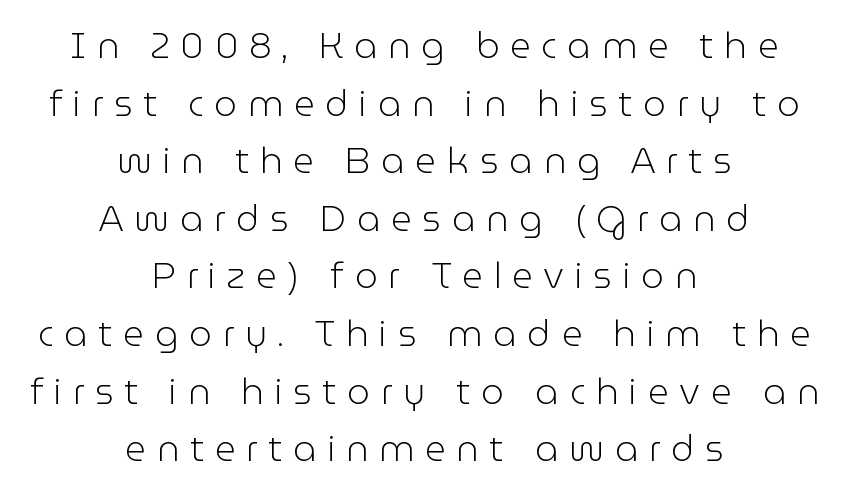
{"serif": "no", "italic": "no", "bold": "no", "weight": "light", "width": "normal", "stroke_contrast": "low", "x_height": "medium", "monospaced": "no", "underline": "no", "align": "center", "line_spacing": "normal", "line_spacing_ratio": 1.6, "letter_spacing": "wide", "letter_spacing_em": 0.3, "glyph_px": 36}
